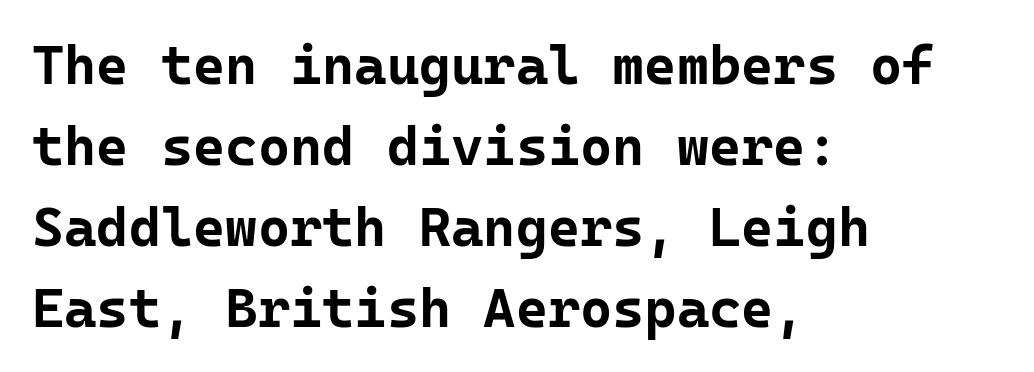
Q: Is the text bold? A: Yes.
Q: Is the text italic (slanted)? A: No, it is upright.
Q: Is the typeface a serif or a sans-serif typeface? A: Sans-serif.
Q: Is the text underlined? A: No.
Q: How is the paragraph aligned? A: Left-aligned.
Q: Is the spacing between letters normal or unusually wide? A: Normal.
Q: Is the spacing between lines tight, normal or loose? A: Normal.
Q: Width (condensed, normal, or wide)? A: Normal.
Q: Stroke contrast? A: Low.
Q: x-height? A: Medium.
Q: Monospaced? A: Yes.
